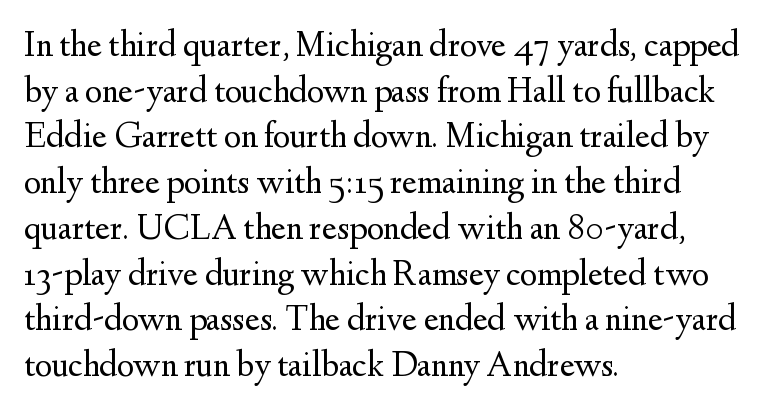
Is this a fixed-width face? No — the glyphs have proportional, varying widths. Look at the bottom of the vertical strokes: they flare into serifs here. Between one letter and the next there's only the usual sliver of space. Posture: upright roman. The lines are quadded left. Descenders are the only things crossing below the line.
